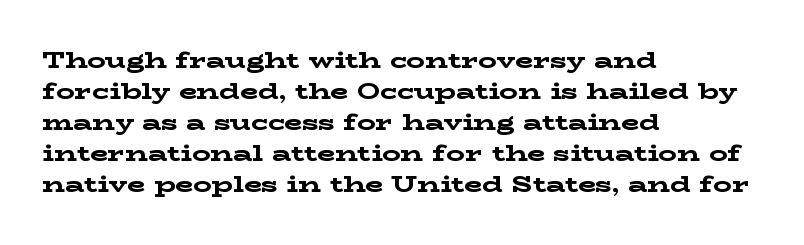
{"italic": "no", "bold": "yes", "underline": "no", "align": "left", "line_spacing": "normal", "line_spacing_ratio": 1.35, "letter_spacing": "normal", "letter_spacing_em": 0.0, "glyph_px": 23}
